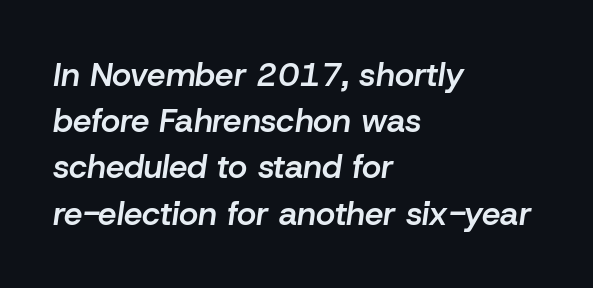
{"italic": "yes", "lean": "right", "slant_degrees": 8, "bold": "semi", "weight": "semibold", "width": "normal", "stroke_contrast": "low", "x_height": "medium", "monospaced": "no", "underline": "no", "align": "left", "line_spacing": "normal", "line_spacing_ratio": 1.4, "letter_spacing": "normal", "letter_spacing_em": 0.0, "glyph_px": 33}
